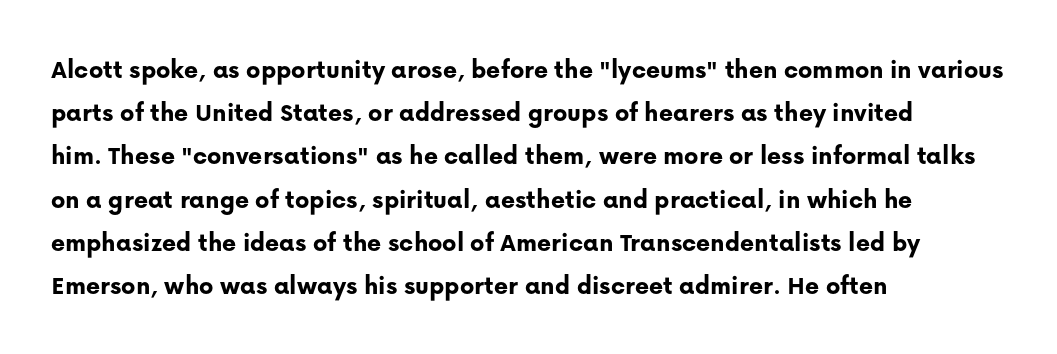
The image shows 27 px bold type, upright; set left-aligned, normal line spacing (1.6x), normal letter spacing, not underlined.
